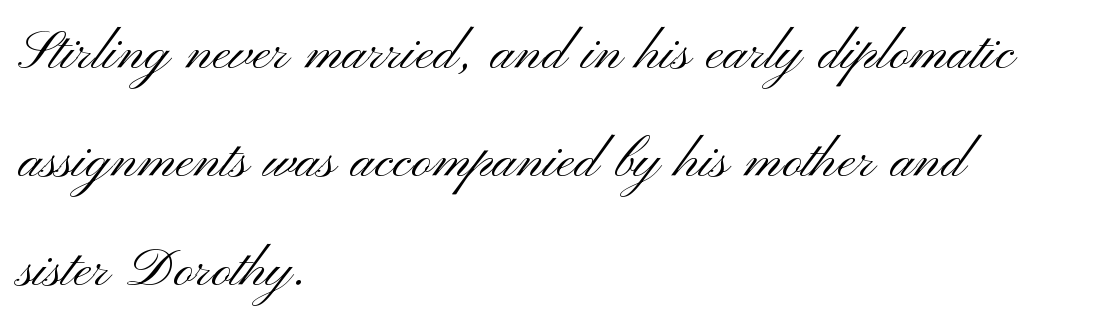
The image shows 69 px light, wide sans-serif type; set left-aligned, normal line spacing (1.57x), normal letter spacing, not underlined; medium stroke contrast and a small x-height.
